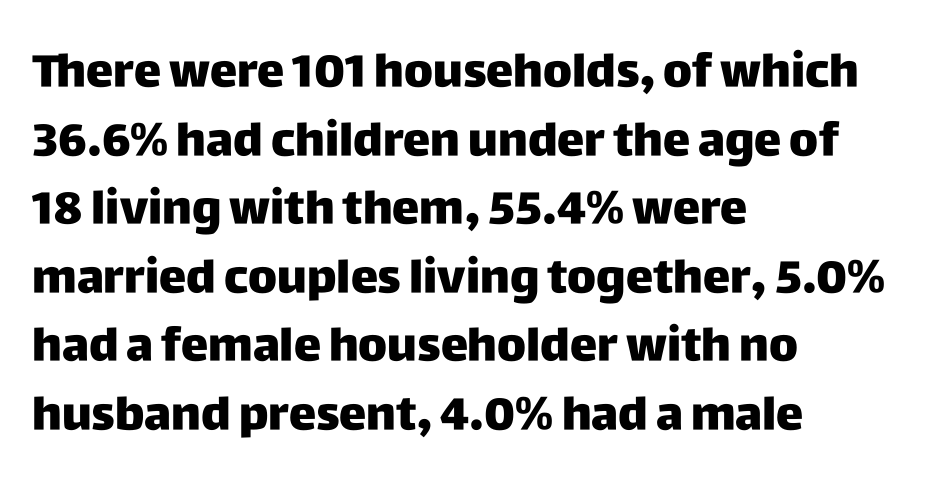
Q: Is the text bold? A: Yes.
Q: Is the text italic (slanted)? A: No, it is upright.
Q: Is the typeface a serif or a sans-serif typeface? A: Sans-serif.
Q: Is the text underlined? A: No.
Q: How is the paragraph aligned? A: Left-aligned.
Q: Is the spacing between letters normal or unusually wide? A: Normal.
Q: Is the spacing between lines tight, normal or loose? A: Normal.
Q: Width (condensed, normal, or wide)? A: Normal.
Q: Stroke contrast? A: Low.
Q: x-height? A: Large.
Q: Monospaced? A: No.
